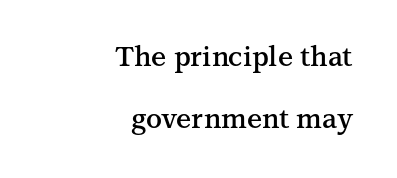
{"italic": "no", "bold": "semi", "underline": "no", "align": "right", "line_spacing": "loose", "line_spacing_ratio": 2.29, "letter_spacing": "normal", "letter_spacing_em": 0.0, "glyph_px": 27}
